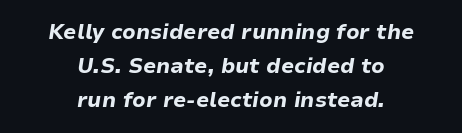
The image shows 21 px bold type, italic (leaning right); set centered, normal line spacing (1.63x), normal letter spacing, not underlined.
